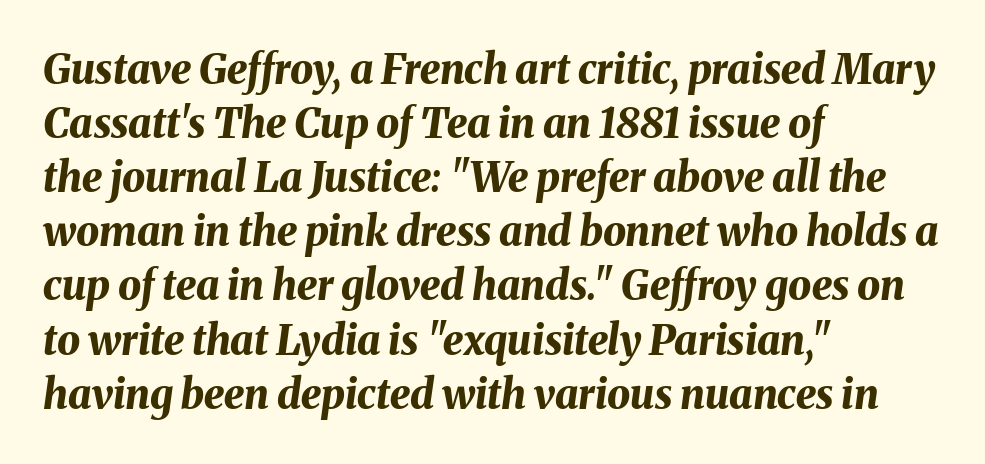
The image shows 41 px bold type, italic (leaning right); set left-aligned, normal line spacing (1.32x), normal letter spacing, not underlined; medium stroke contrast and a medium x-height.
